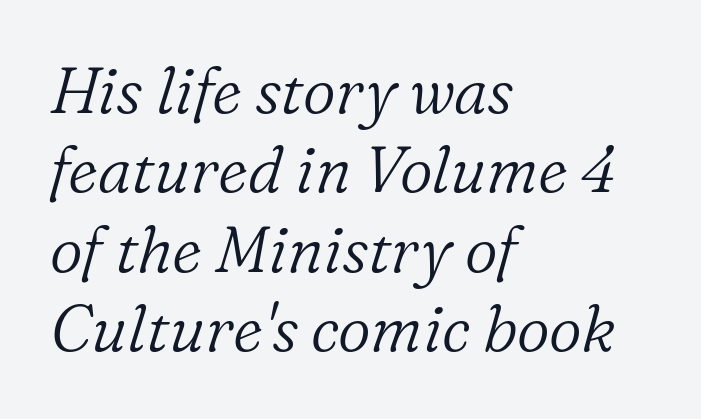
Tall strokes in this sample are angled rather than plumb. Letters rest on an invisible, unmarked baseline. The type is set solid horizontally, with unmodified tracking. The rendering uses natural spacing where letterforms have individual widths. Note: serifs present on the glyphs. Casual observation: everything's shoved over to the left.
